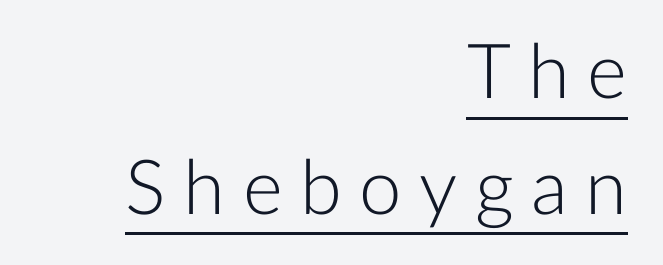
Q: Is the text bold? A: No.
Q: Is the text italic (slanted)? A: No, it is upright.
Q: Is the typeface a serif or a sans-serif typeface? A: Sans-serif.
Q: Is the text underlined? A: Yes.
Q: How is the paragraph aligned? A: Right-aligned.
Q: Is the spacing between letters normal or unusually wide? A: Unusually wide.
Q: Is the spacing between lines tight, normal or loose? A: Normal.
Q: Width (condensed, normal, or wide)? A: Normal.
Q: Stroke contrast? A: Low.
Q: x-height? A: Medium.
Q: Monospaced? A: No.
